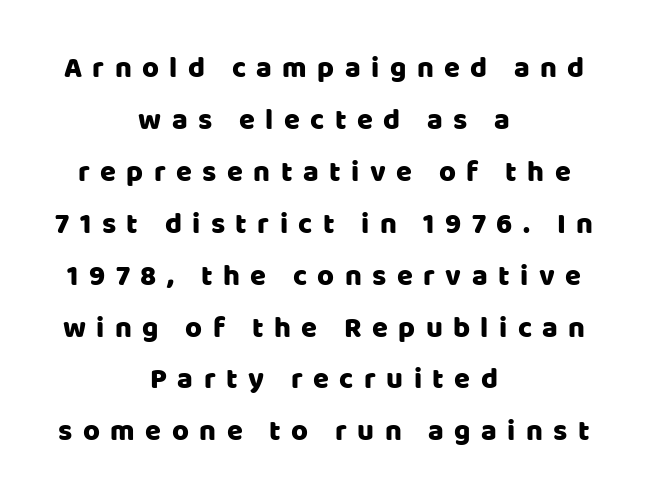
The tracking reads as deliberately expanded to a designer's eye. Does the lettering tilt? It doesn't — this is upright. What kind of face is this? One without serifs — a sans. Letters rest on an invisible, unmarked baseline.
